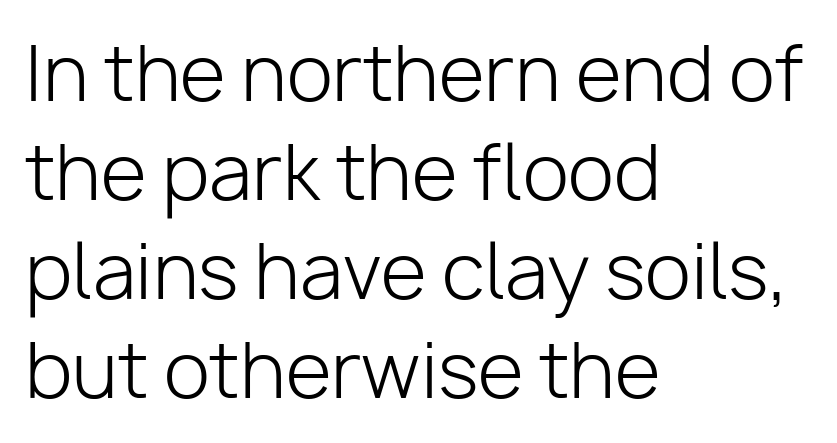
This sample keeps an unexceptional amount of space between lines. Every stem runs plumb, perpendicular to the baseline. In CSS terms this would be text-align: left. A typesetter would call this proportional, since set widths differ per character. Tracking here is standard; glyphs follow each other at the usual distance. This rendering features lettering with no underline.
